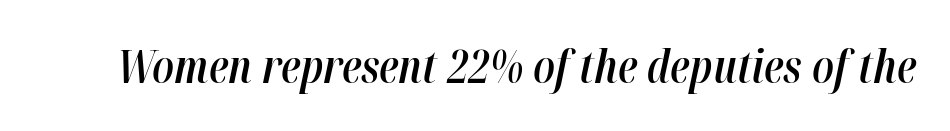
Q: Is the text bold? A: Semi-bold.
Q: Is the text italic (slanted)? A: Yes, it leans right by about 12 degrees.
Q: Is the text underlined? A: No.
Q: Is the spacing between letters normal or unusually wide? A: Normal.
Q: Width (condensed, normal, or wide)? A: Condensed.
Q: Stroke contrast? A: High.
Q: x-height? A: Medium.
Q: Monospaced? A: No.
